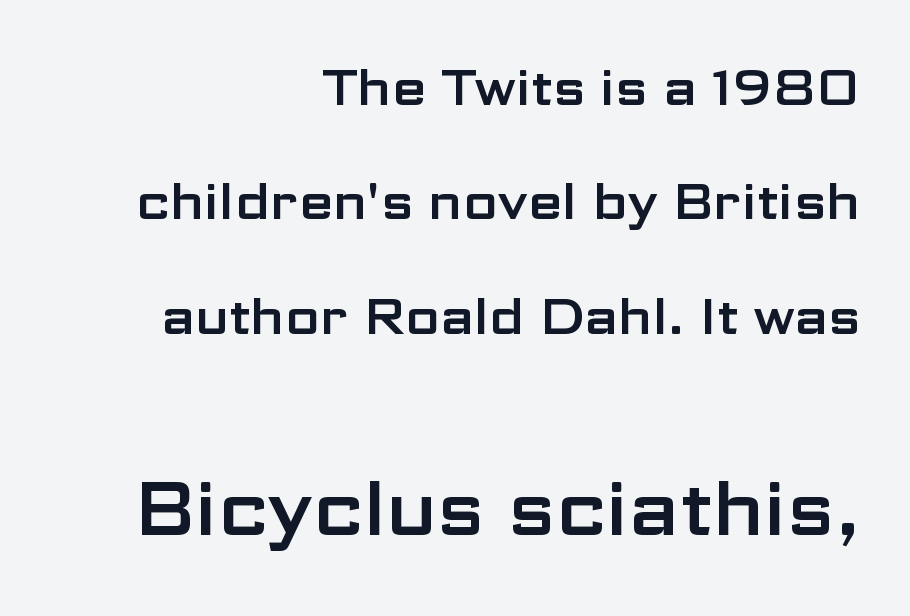
Q: Is the text italic (slanted)? A: No, it is upright.
Q: Is the typeface a serif or a sans-serif typeface? A: Sans-serif.
Q: Is the text underlined? A: No.
Q: How is the paragraph aligned? A: Right-aligned.
Q: Is the spacing between letters normal or unusually wide? A: Normal.
Q: Is the spacing between lines tight, normal or loose? A: Loose.
Q: Which block of text is set in a larger size, the first (top) or the second (bottom)? A: The second (bottom) one.
Q: Width (condensed, normal, or wide)? A: Wide.
Q: Stroke contrast? A: Low.
Q: x-height? A: Medium.
Q: Monospaced? A: No.
